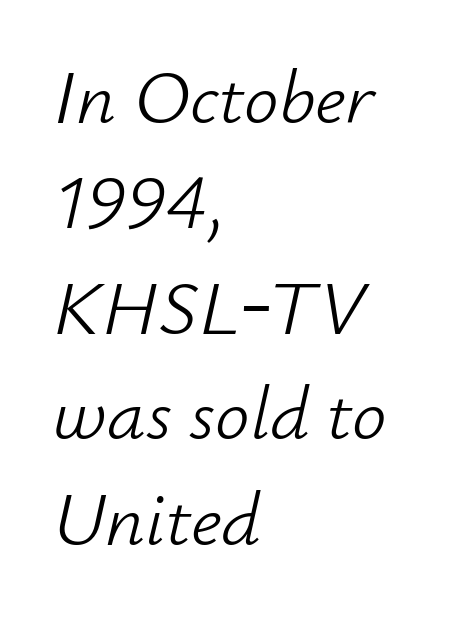
The image shows 77 px light type, italic (leaning right); set left-aligned, normal line spacing (1.37x), normal letter spacing, not underlined; low stroke contrast and a small x-height.
